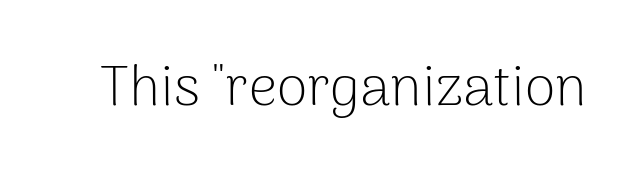
{"serif": "no", "italic": "no", "bold": "no", "weight": "light", "width": "normal", "stroke_contrast": "low", "x_height": "medium", "monospaced": "no", "underline": "no", "letter_spacing": "normal", "letter_spacing_em": 0.0, "glyph_px": 56}
